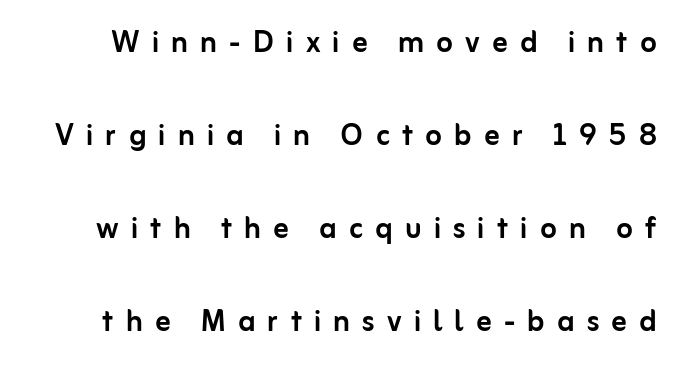
Q: Is the text italic (slanted)? A: No, it is upright.
Q: Is the typeface a serif or a sans-serif typeface? A: Sans-serif.
Q: Is the text underlined? A: No.
Q: Is the spacing between letters normal or unusually wide? A: Unusually wide.
Q: Is the spacing between lines tight, normal or loose? A: Loose.
Q: Width (condensed, normal, or wide)? A: Normal.
Q: Stroke contrast? A: Low.
Q: x-height? A: Medium.
Q: Monospaced? A: No.
